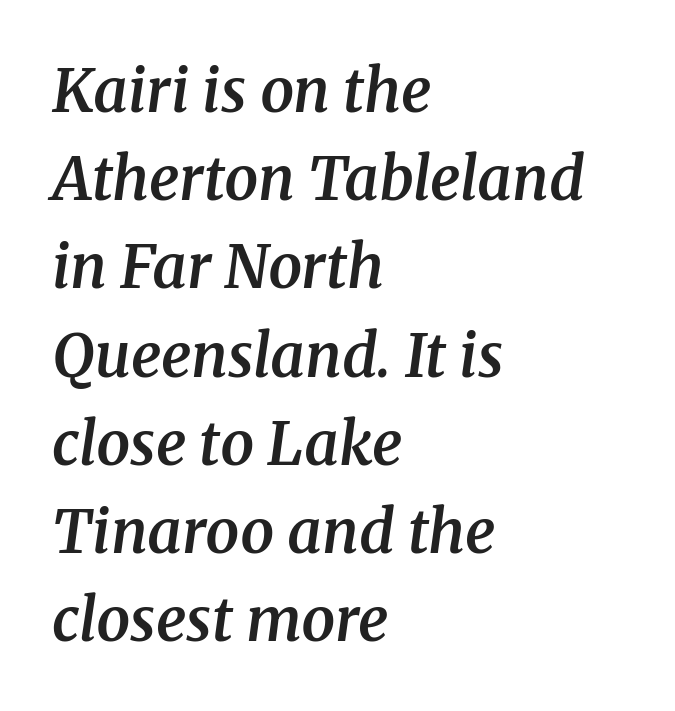
Q: Is the text bold? A: Semi-bold.
Q: Is the text italic (slanted)? A: Yes, it leans right by about 8 degrees.
Q: Is the typeface a serif or a sans-serif typeface? A: Serif.
Q: Is the text underlined? A: No.
Q: How is the paragraph aligned? A: Left-aligned.
Q: Is the spacing between letters normal or unusually wide? A: Normal.
Q: Is the spacing between lines tight, normal or loose? A: Normal.
Q: Width (condensed, normal, or wide)? A: Normal.
Q: Stroke contrast? A: Medium.
Q: x-height? A: Medium.
Q: Monospaced? A: No.
